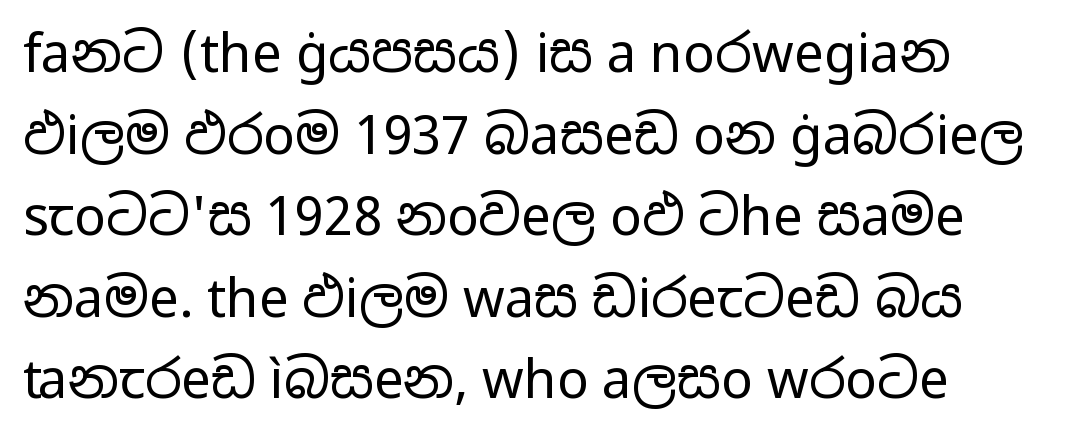
The image shows 53 px regular-weight, wide sans-serif type, upright; set left-aligned, normal line spacing (1.54x), normal letter spacing, not underlined; low stroke contrast and a medium x-height.
